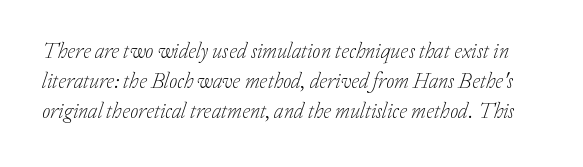
Q: Is the text bold? A: No.
Q: Is the text italic (slanted)? A: Yes, it leans right by about 20 degrees.
Q: Is the text underlined? A: No.
Q: Is the spacing between letters normal or unusually wide? A: Normal.
Q: Is the spacing between lines tight, normal or loose? A: Normal.
